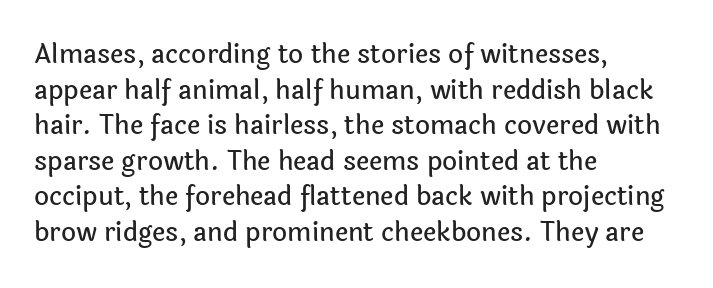
Compared with a centered layout, this one pins lines to the left instead. These lines were composed using upright roman letters. The type is set solid horizontally, with unmodified tracking. Vertical spacing — default. A bare baseline throughout the passage.
